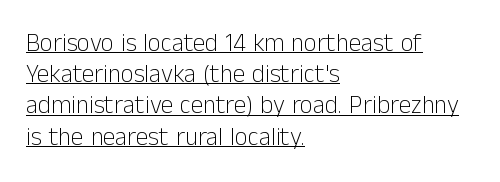
Q: Is the text bold? A: No.
Q: Is the text italic (slanted)? A: No, it is upright.
Q: Is the text underlined? A: Yes.
Q: How is the paragraph aligned? A: Left-aligned.
Q: Is the spacing between letters normal or unusually wide? A: Normal.
Q: Is the spacing between lines tight, normal or loose? A: Normal.
